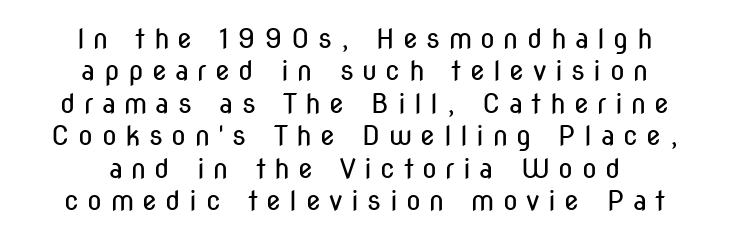
The image shows 27 px text type, upright; set centered, line spacing 1.2x, unusually wide letter spacing (+0.31 em), not underlined.
